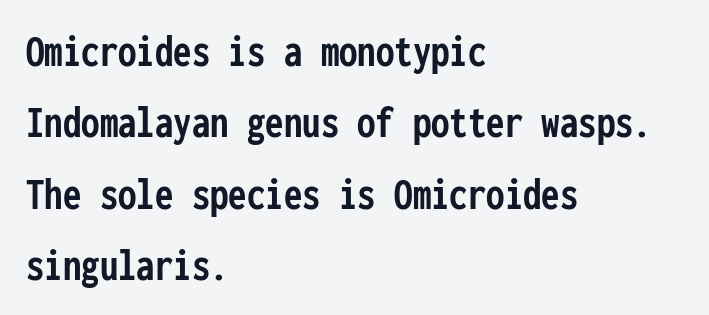
{"serif": "no", "italic": "no", "bold": "yes", "weight": "semibold", "width": "condensed", "stroke_contrast": "low", "x_height": "medium", "monospaced": "yes", "underline": "no", "align": "left", "line_spacing": "normal", "line_spacing_ratio": 1.55, "letter_spacing": "normal", "letter_spacing_em": 0.0, "glyph_px": 46}
